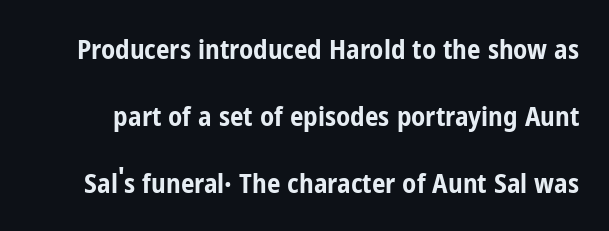
{"italic": "no", "bold": "yes", "underline": "no", "line_spacing": "loose", "line_spacing_ratio": 2.48, "letter_spacing": "normal", "letter_spacing_em": 0.0, "glyph_px": 27}
